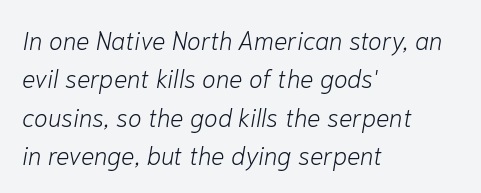
{"italic": "yes", "lean": "right", "slant_degrees": 10, "bold": "no", "underline": "no", "align": "left", "line_spacing": "normal", "line_spacing_ratio": 1.54, "letter_spacing": "normal", "letter_spacing_em": 0.0, "glyph_px": 25}
